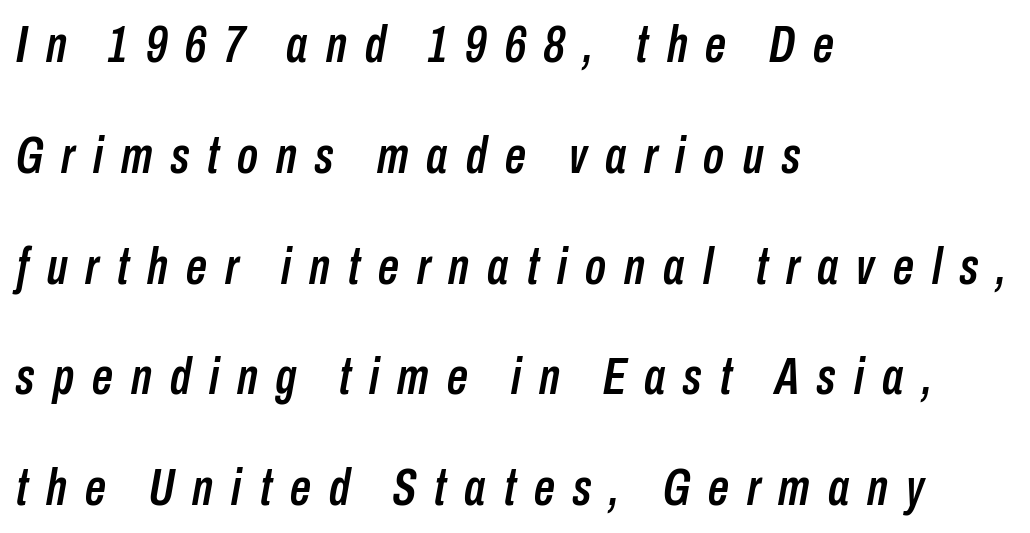
The image shows 52 px condensed type, italic (leaning right); set left-aligned, loose line spacing (2.13x), unusually wide letter spacing (+0.35 em), not underlined; low stroke contrast and a medium x-height.
